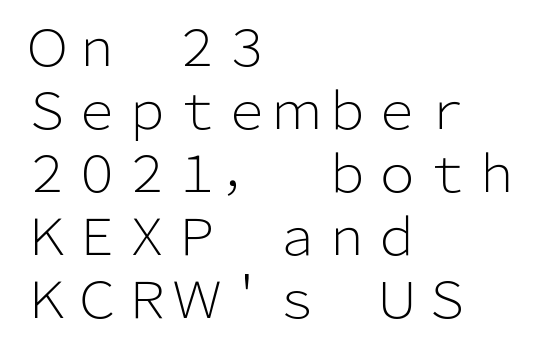
Q: Is the text bold? A: No.
Q: Is the text italic (slanted)? A: No, it is upright.
Q: Is the typeface a serif or a sans-serif typeface? A: Sans-serif.
Q: Is the text underlined? A: No.
Q: How is the paragraph aligned? A: Left-aligned.
Q: Is the spacing between letters normal or unusually wide? A: Normal.
Q: Is the spacing between lines tight, normal or loose? A: Normal.
Q: Width (condensed, normal, or wide)? A: Normal.
Q: Stroke contrast? A: Low.
Q: x-height? A: Medium.
Q: Monospaced? A: No.
